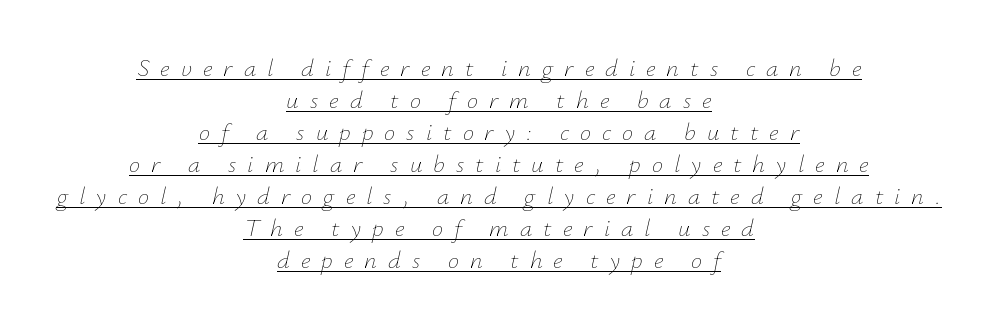
Both edges are ragged and mirror each other, which tells us the setting is centered. The face used here appears with an underline applied. Words appear elongated and porous because spacing is wide. Each new line begins a customary step beneath the previous one. Style check: oblique.
